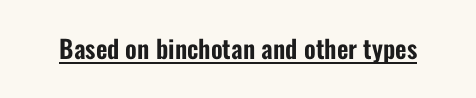
The image shows 25 px text type, upright; set normal letter spacing, underlined.
